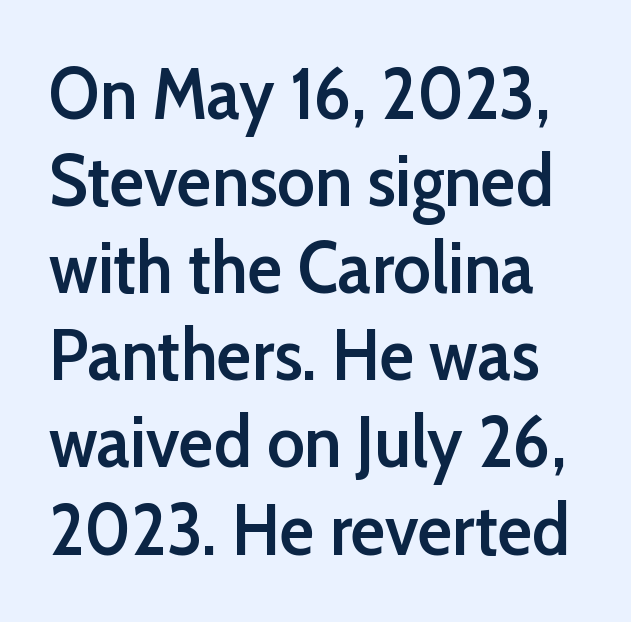
{"serif": "no", "italic": "no", "bold": "semi", "weight": "semibold", "width": "normal", "stroke_contrast": "low", "x_height": "medium", "monospaced": "no", "underline": "no", "line_spacing_ratio": 1.21, "letter_spacing": "normal", "letter_spacing_em": 0.0, "glyph_px": 72}
